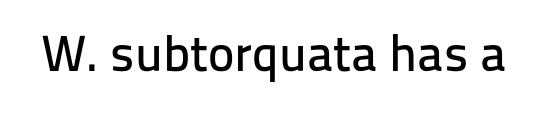
{"serif": "no", "italic": "no", "width": "normal", "stroke_contrast": "low", "x_height": "medium", "monospaced": "no", "underline": "no", "letter_spacing": "normal", "letter_spacing_em": 0.0, "glyph_px": 50}
